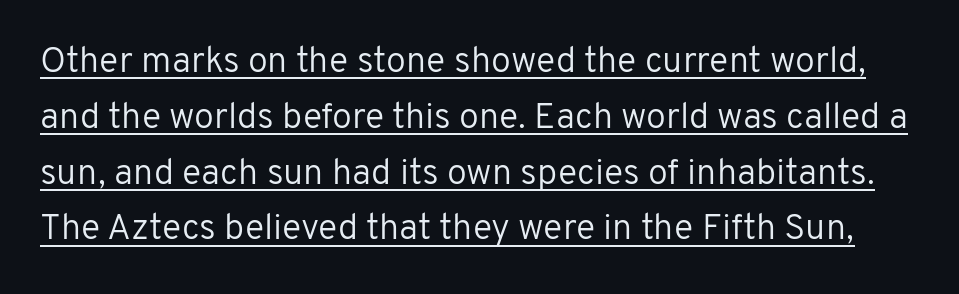
{"serif": "no", "italic": "no", "bold": "no", "weight": "regular", "width": "normal", "stroke_contrast": "low", "x_height": "medium", "monospaced": "no", "underline": "yes", "line_spacing": "normal", "line_spacing_ratio": 1.55, "letter_spacing": "normal", "letter_spacing_em": 0.0, "glyph_px": 36}
